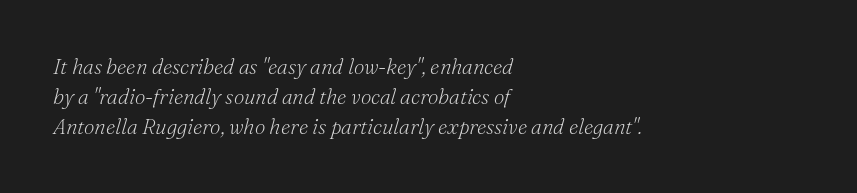
Q: Is the text bold? A: No.
Q: Is the text italic (slanted)? A: Yes, it leans right by about 16 degrees.
Q: Is the text underlined? A: No.
Q: How is the paragraph aligned? A: Left-aligned.
Q: Is the spacing between letters normal or unusually wide? A: Normal.
Q: Is the spacing between lines tight, normal or loose? A: Normal.
